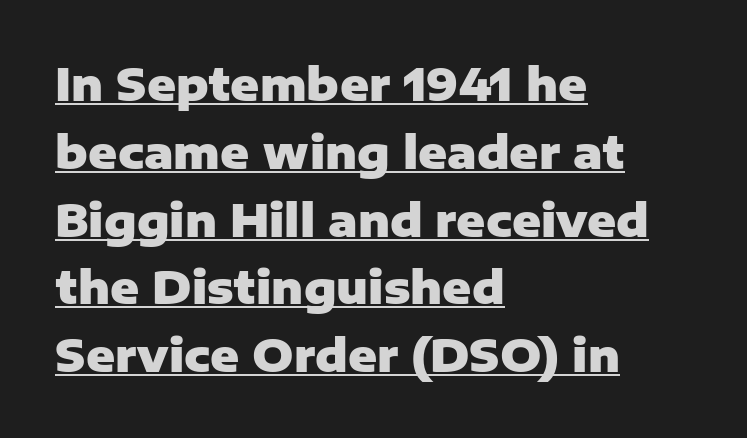
The image shows 44 px heavy sans-serif type, upright; set left-aligned, normal line spacing (1.54x), normal letter spacing, underlined; low stroke contrast and a medium x-height.
